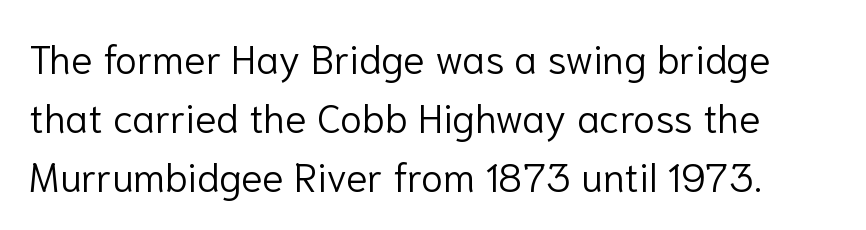
Characters remain perfectly vertical along every line. Caption: standard tracking, unaltered. The letters look calm and open, with moderate or lighter stems. Do the characters align in a grid? No, the font is proportional.
